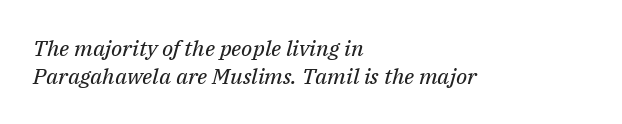
Q: Is the text bold? A: No.
Q: Is the text italic (slanted)? A: Yes, it leans right by about 14 degrees.
Q: Is the text underlined? A: No.
Q: How is the paragraph aligned? A: Left-aligned.
Q: Is the spacing between letters normal or unusually wide? A: Normal.
Q: Is the spacing between lines tight, normal or loose? A: Normal.
